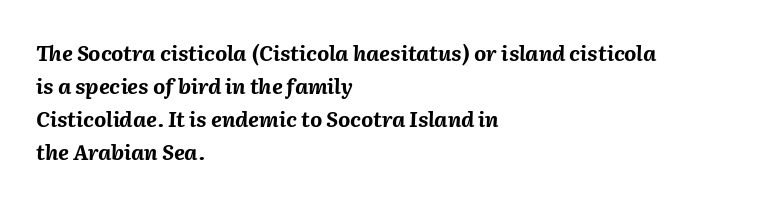
Left-aligned paragraph, ragged on the right. Every character sits at an angle, as italics do. In terms of letterspacing, this is plain default setting. Each new line begins a customary step beneath the previous one.
